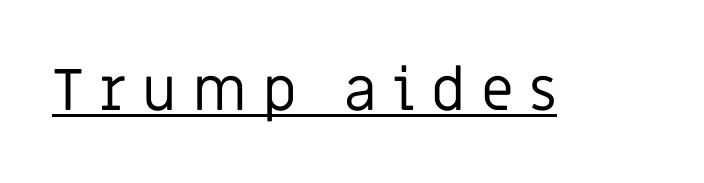
{"serif": "no", "italic": "no", "bold": "no", "weight": "regular", "width": "normal", "stroke_contrast": "low", "x_height": "large", "monospaced": "no", "underline": "yes", "letter_spacing": "wide", "letter_spacing_em": 0.26, "glyph_px": 59}
